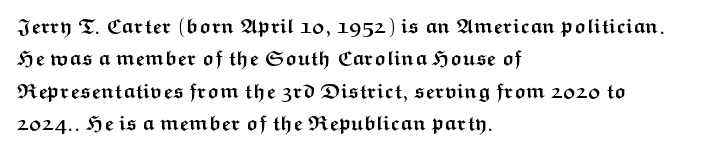
Q: Is the text bold? A: Yes.
Q: Is the text italic (slanted)? A: No, it is upright.
Q: Is the text underlined? A: No.
Q: How is the paragraph aligned? A: Left-aligned.
Q: Is the spacing between letters normal or unusually wide? A: Normal.
Q: Is the spacing between lines tight, normal or loose? A: Normal.
